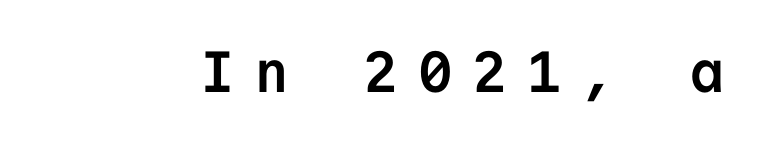
Q: Is the text bold? A: Yes.
Q: Is the text italic (slanted)? A: No, it is upright.
Q: Is the typeface a serif or a sans-serif typeface? A: Sans-serif.
Q: Is the text underlined? A: No.
Q: Is the spacing between letters normal or unusually wide? A: Unusually wide.
Q: Width (condensed, normal, or wide)? A: Normal.
Q: Stroke contrast? A: Low.
Q: x-height? A: Medium.
Q: Monospaced? A: Yes.
